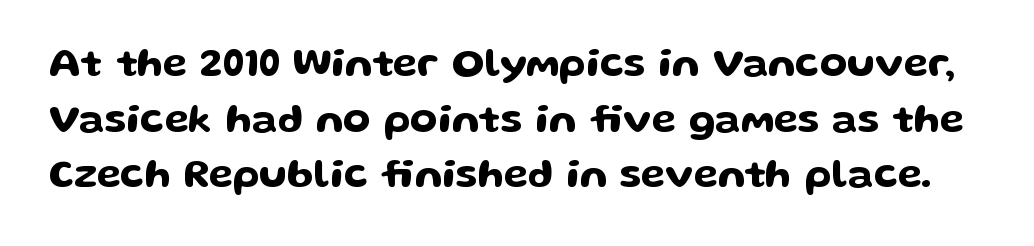
Q: Is the text italic (slanted)? A: No, it is upright.
Q: Is the typeface a serif or a sans-serif typeface? A: Sans-serif.
Q: Is the text underlined? A: No.
Q: Is the spacing between letters normal or unusually wide? A: Normal.
Q: Is the spacing between lines tight, normal or loose? A: Normal.
Q: Width (condensed, normal, or wide)? A: Wide.
Q: Stroke contrast? A: Low.
Q: x-height? A: Medium.
Q: Monospaced? A: No.
